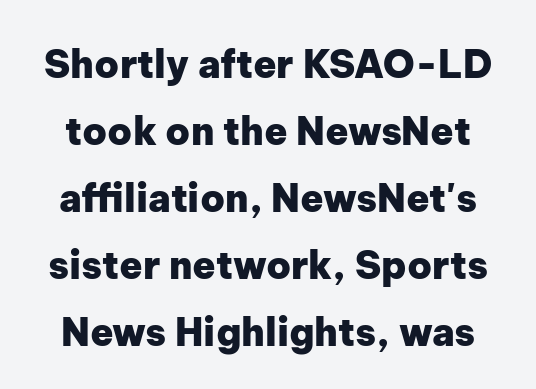
{"serif": "no", "italic": "no", "bold": "yes", "weight": "heavy", "width": "normal", "stroke_contrast": "low", "x_height": "medium", "monospaced": "no", "underline": "no", "line_spacing_ratio": 1.76, "letter_spacing": "normal", "letter_spacing_em": 0.0, "glyph_px": 38}
